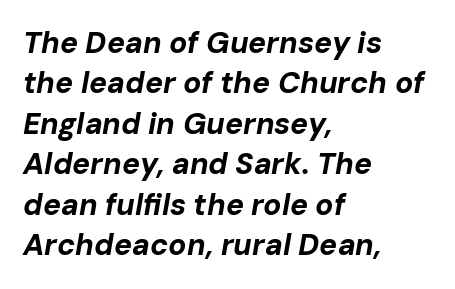
Q: Is the text bold? A: Yes.
Q: Is the text italic (slanted)? A: Yes, it leans right by about 10 degrees.
Q: Is the text underlined? A: No.
Q: How is the paragraph aligned? A: Left-aligned.
Q: Is the spacing between letters normal or unusually wide? A: Normal.
Q: Is the spacing between lines tight, normal or loose? A: Normal.
Q: Width (condensed, normal, or wide)? A: Normal.
Q: Stroke contrast? A: Low.
Q: x-height? A: Medium.
Q: Monospaced? A: No.
